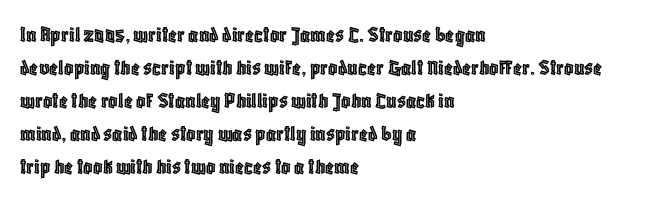
{"italic": "no", "underline": "no", "align": "left", "line_spacing": "normal", "line_spacing_ratio": 1.44, "letter_spacing": "normal", "letter_spacing_em": 0.0, "glyph_px": 23}
